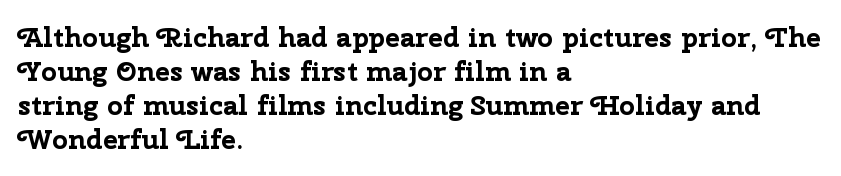
Q: Is the text bold? A: Yes.
Q: Is the text italic (slanted)? A: No, it is upright.
Q: Is the typeface a serif or a sans-serif typeface? A: Sans-serif.
Q: Is the text underlined? A: No.
Q: How is the paragraph aligned? A: Left-aligned.
Q: Is the spacing between letters normal or unusually wide? A: Normal.
Q: Width (condensed, normal, or wide)? A: Normal.
Q: Stroke contrast? A: Low.
Q: x-height? A: Medium.
Q: Monospaced? A: No.
